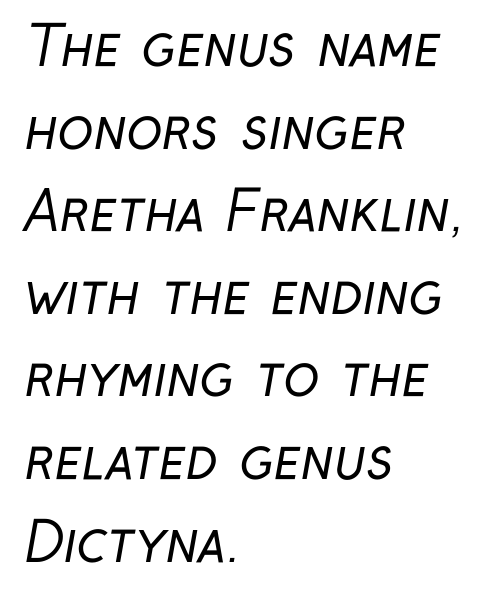
This sample uses plain, unmodified letter spacing. Letters have the restrained weight of plain body copy at most. Varying glyph widths throughout — classic text-font behaviour. A sans-serif font was chosen for this passage. The setting favours the left margin, as ordinary paragraphs usually do.
